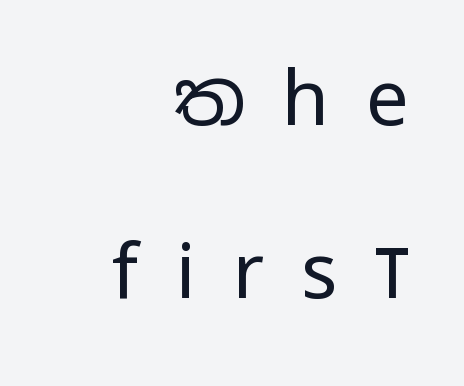
{"serif": "no", "italic": "no", "bold": "no", "weight": "regular", "width": "condensed", "stroke_contrast": "low", "x_height": "large", "monospaced": "no", "underline": "no", "align": "right", "line_spacing": "loose", "line_spacing_ratio": 2.28, "letter_spacing": "wide", "letter_spacing_em": 0.49, "glyph_px": 76}
